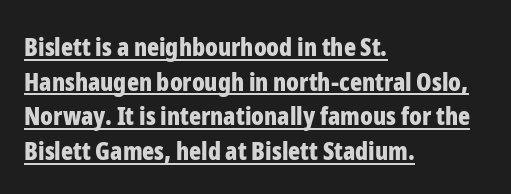
Q: Is the text bold? A: Yes.
Q: Is the text italic (slanted)? A: No, it is upright.
Q: Is the text underlined? A: Yes.
Q: How is the paragraph aligned? A: Left-aligned.
Q: Is the spacing between letters normal or unusually wide? A: Normal.
Q: Is the spacing between lines tight, normal or loose? A: Normal.
